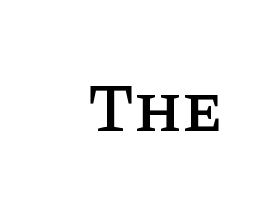
Q: Is the text italic (slanted)? A: No, it is upright.
Q: Is the typeface a serif or a sans-serif typeface? A: Serif.
Q: Is the text underlined? A: No.
Q: Is the spacing between letters normal or unusually wide? A: Normal.
Q: Width (condensed, normal, or wide)? A: Normal.
Q: Stroke contrast? A: Low.
Q: x-height? A: Large.
Q: Monospaced? A: No.
